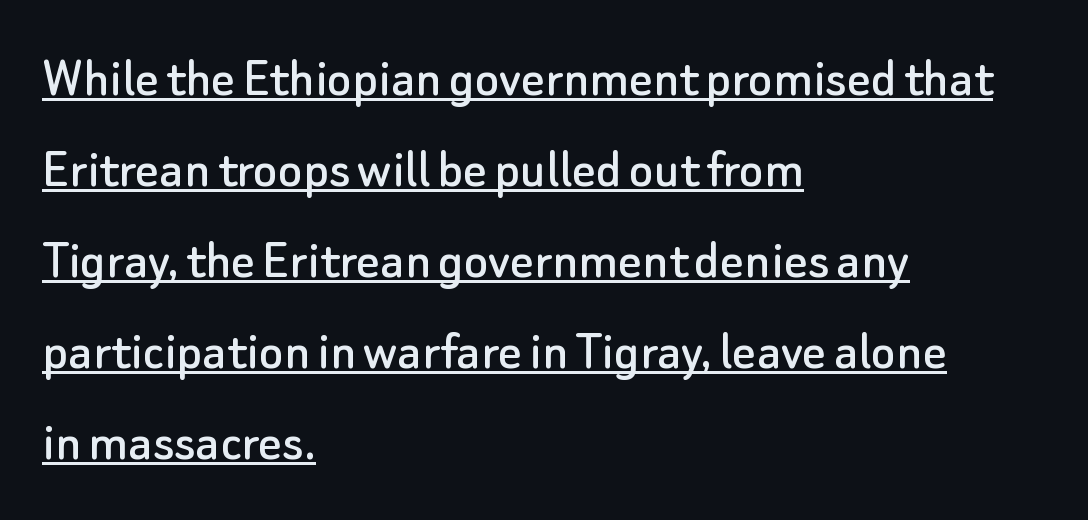
The image shows 58 px sans-serif type, upright; set left-aligned, normal line spacing (1.57x), normal letter spacing, underlined; low stroke contrast and a small x-height.
